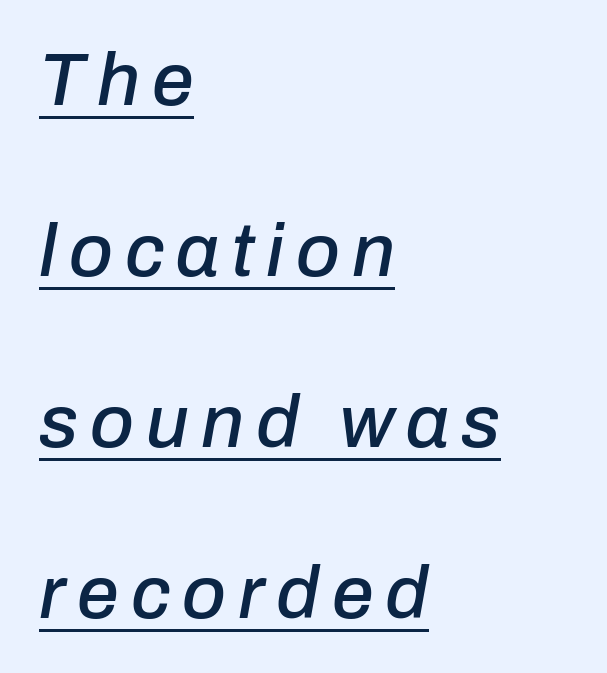
Q: Is the text italic (slanted)? A: Yes, it leans right by about 10 degrees.
Q: Is the text underlined? A: Yes.
Q: How is the paragraph aligned? A: Left-aligned.
Q: Is the spacing between lines tight, normal or loose? A: Loose.
Q: Width (condensed, normal, or wide)? A: Normal.
Q: Stroke contrast? A: Low.
Q: x-height? A: Medium.
Q: Monospaced? A: No.
